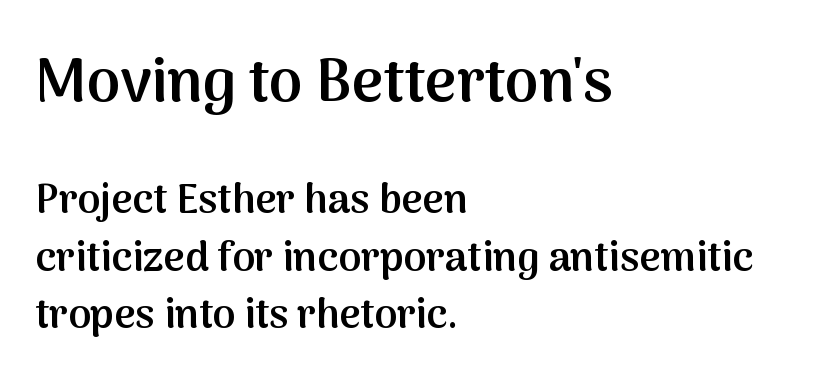
The image shows 61 px semibold sans-serif type, upright; set left-aligned, normal line spacing (1.4x), normal letter spacing, not underlined; the first (top) block is 1.49x larger; medium stroke contrast and a medium x-height.
